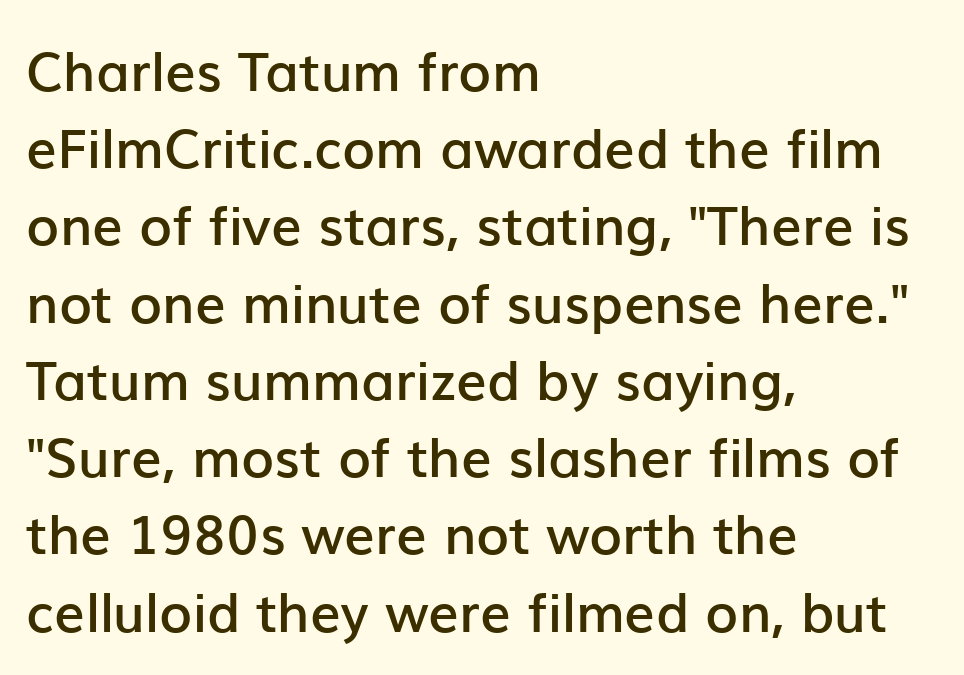
Successive baselines arrive at the customary interval. The letters stand upright; this is a roman face. Short note: letters normally spaced. The passage shown is not underscored anywhere. Each glyph is drawn with semibold strokes, heavier than normal yet not fully bold.
